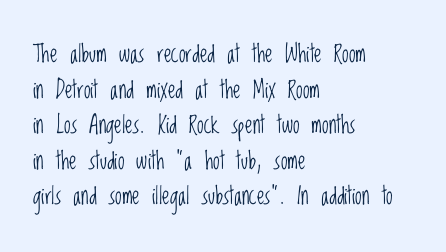
Q: Is the text bold? A: No.
Q: Is the text italic (slanted)? A: No, it is upright.
Q: Is the text underlined? A: No.
Q: How is the paragraph aligned? A: Left-aligned.
Q: Is the spacing between letters normal or unusually wide? A: Normal.
Q: Is the spacing between lines tight, normal or loose? A: Normal.
